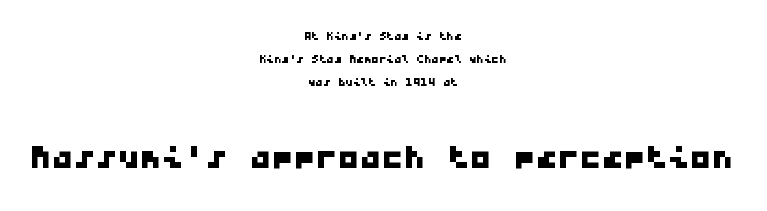
{"serif": "no", "width": "wide", "stroke_contrast": "low", "x_height": "medium", "monospaced": "yes", "underline": "no", "align": "center", "line_spacing": "normal", "line_spacing_ratio": 1.52, "letter_spacing": "normal", "letter_spacing_em": 0.0, "larger_block": "second", "size_ratio": 2.93, "glyph_px": 44}
